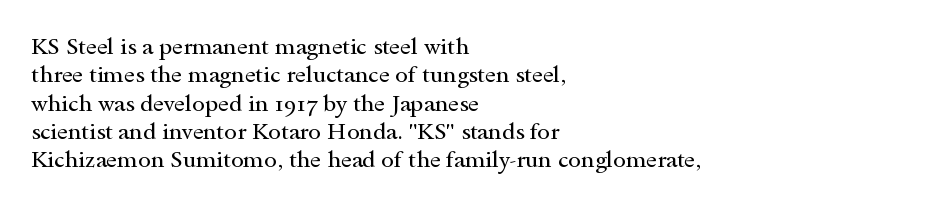
The image shows 23 px text type, upright; set left-aligned, line spacing 1.23x, normal letter spacing, not underlined.
